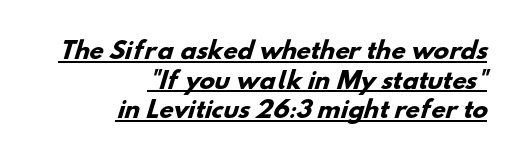
Q: Is the text bold? A: Yes.
Q: Is the text underlined? A: Yes.
Q: How is the paragraph aligned? A: Right-aligned.
Q: Is the spacing between letters normal or unusually wide? A: Normal.
Q: Is the spacing between lines tight, normal or loose? A: Normal.
